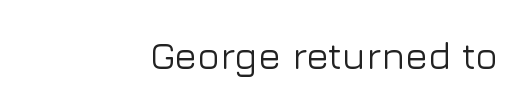
The image shows 38 px sans-serif type, upright; set right-aligned, normal letter spacing, not underlined; low stroke contrast and a medium x-height.
